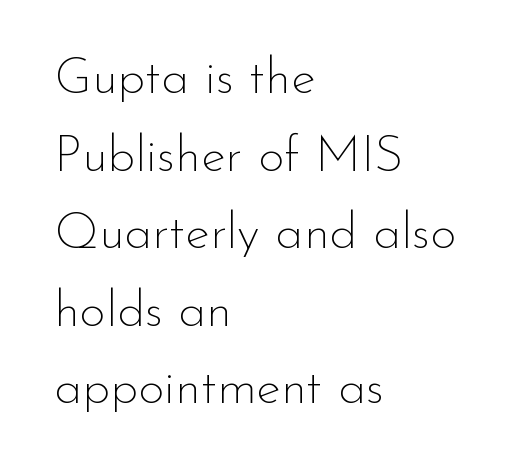
{"serif": "no", "italic": "no", "bold": "no", "weight": "thin", "width": "normal", "stroke_contrast": "low", "x_height": "small", "monospaced": "no", "underline": "no", "align": "left", "line_spacing": "normal", "line_spacing_ratio": 1.52, "letter_spacing": "normal", "letter_spacing_em": 0.0, "glyph_px": 51}
